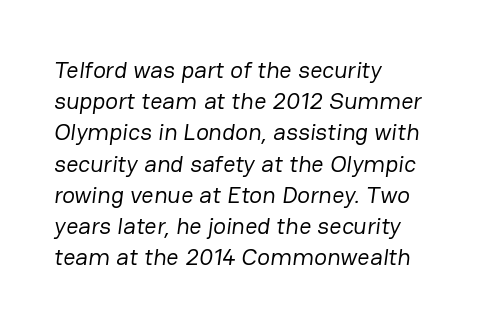
Clear beneath every line of the passage. Does the leading feel generous? No, just average. Students, note that the glyphs here touch the page at normal intervals. Notice how the passage keeps a crisp vertical edge on the left only.
